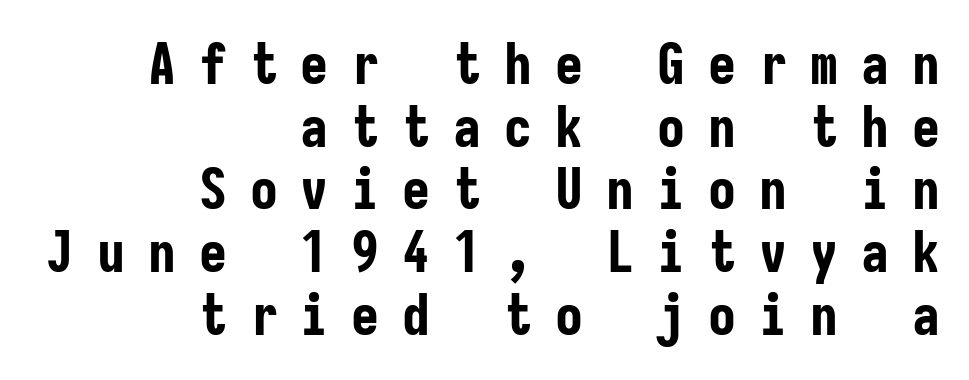
In terms of posture, this sample is upright. Which margin do the lines hug? The right one — the left edge is uneven. Words appear elongated and porous because spacing is wide. The face used here has the dense, thick strokes of a bold. This rendering features lettering with no underline. Honestly, the rows look squashed on top of each other.
